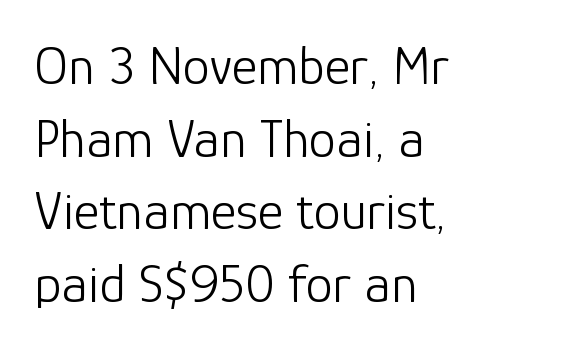
{"serif": "no", "italic": "no", "bold": "no", "weight": "light", "width": "normal", "stroke_contrast": "low", "x_height": "medium", "monospaced": "no", "underline": "no", "align": "left", "line_spacing": "normal", "line_spacing_ratio": 1.32, "letter_spacing": "normal", "letter_spacing_em": 0.0, "glyph_px": 55}
